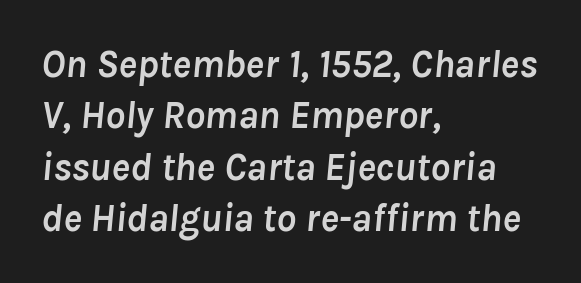
The passage shown is typed in a proportional face where columns would drift. The rendering keeps characters at their native spacing. The text carries the slant typical of an italic or oblique font. This sample is left-justified, so line endings fall wherever the words run out.
